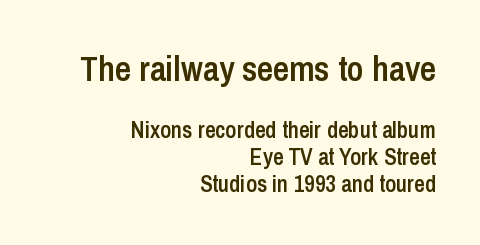
Q: Is the text bold? A: Semi-bold.
Q: Is the text italic (slanted)? A: No, it is upright.
Q: Is the typeface a serif or a sans-serif typeface? A: Sans-serif.
Q: Is the text underlined? A: No.
Q: How is the paragraph aligned? A: Right-aligned.
Q: Is the spacing between letters normal or unusually wide? A: Normal.
Q: Which block of text is set in a larger size, the first (top) or the second (bottom)? A: The first (top) one.
Q: Width (condensed, normal, or wide)? A: Condensed.
Q: Stroke contrast? A: Low.
Q: x-height? A: Medium.
Q: Monospaced? A: No.
